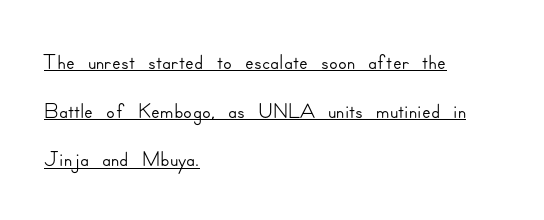
No extra tracking has been applied to these lines. The compositor pushed each line to the left boundary. Does the type have serifs? No, each stem ends abruptly. Leading matches the norm, producing a regular column. Is this a fixed-width face? No — the glyphs have proportional, varying widths.
